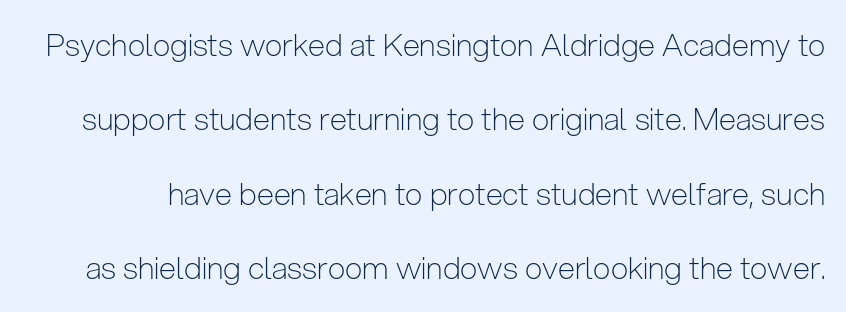
Q: Is the text bold? A: No.
Q: Is the text italic (slanted)? A: No, it is upright.
Q: Is the typeface a serif or a sans-serif typeface? A: Sans-serif.
Q: Is the text underlined? A: No.
Q: Is the spacing between letters normal or unusually wide? A: Normal.
Q: Is the spacing between lines tight, normal or loose? A: Loose.
Q: Width (condensed, normal, or wide)? A: Condensed.
Q: Stroke contrast? A: Low.
Q: x-height? A: Medium.
Q: Monospaced? A: No.
